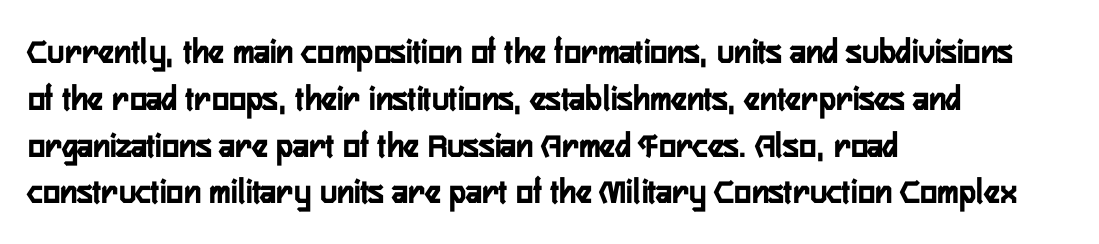
Which margin do the lines hug? The left one — the right edge is uneven. The line-height multiplier appears to be the usual default. Vertical strokes here are truly vertical. The letters sit at their default tracking, neither squeezed nor spread.
